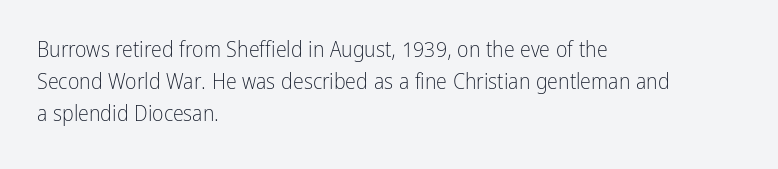
{"italic": "no", "bold": "no", "underline": "no", "align": "left", "line_spacing": "normal", "line_spacing_ratio": 1.45, "letter_spacing": "normal", "letter_spacing_em": 0.0, "glyph_px": 22}
